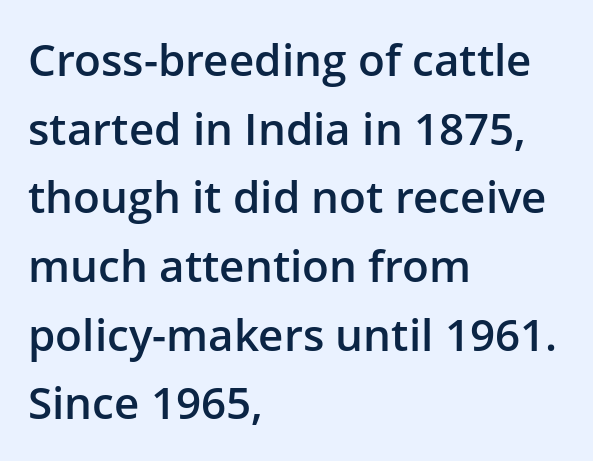
Semibold letterforms, between regular and bold. Reading down the column, the eye jumps a familiar distance to each next line. Letter spacing: default. Each letter's strokes conclude bluntly, with no projecting serifs. Varying glyph widths throughout — classic text-font behaviour.
